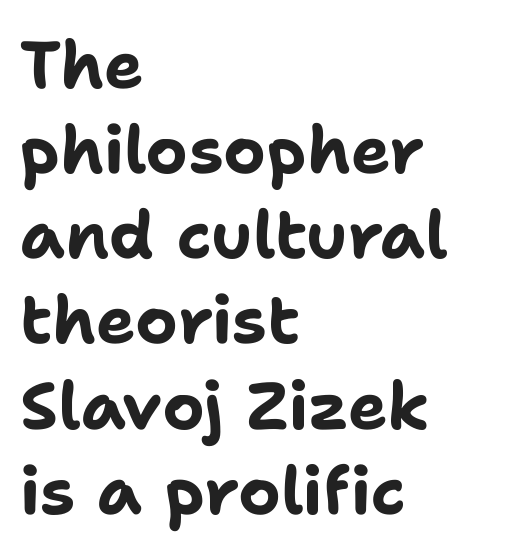
The image shows 66 px bold sans-serif type, upright; set left-aligned, normal line spacing (1.29x), normal letter spacing, not underlined; low stroke contrast and a medium x-height.
